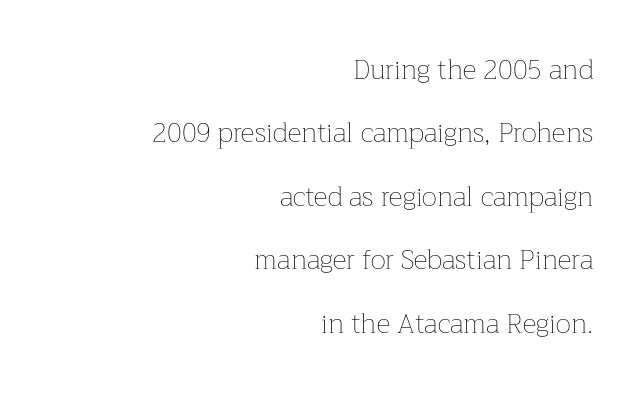
Has an underline been added? It has not. Where is the straight margin? On the right. Is the stroke heavy? The answer is a plain regular-or-lighter. Does extra space separate the letters? No, they use regular spacing.
